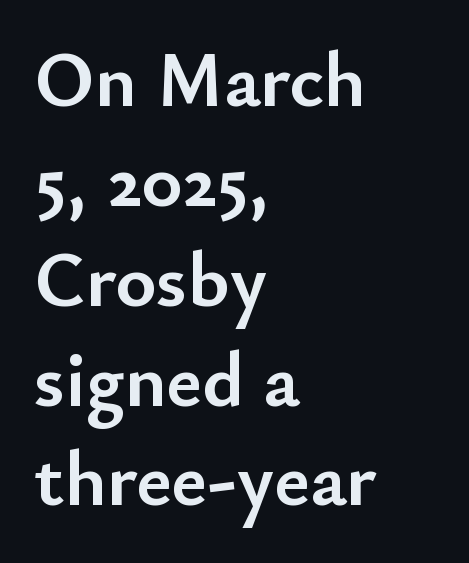
The image shows 78 px semibold sans-serif type, upright; set left-aligned, normal line spacing (1.28x), normal letter spacing, not underlined; low stroke contrast and a small x-height.
